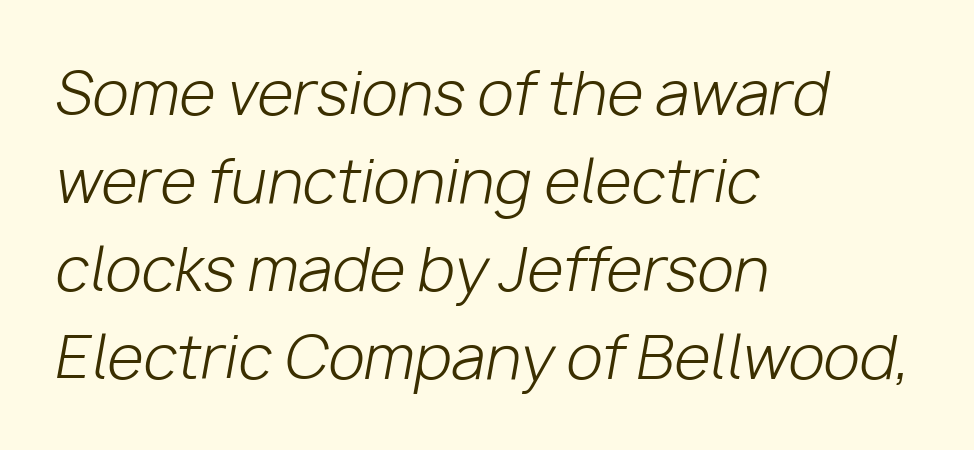
Q: Is the text bold? A: No.
Q: Is the text italic (slanted)? A: Yes, it leans right by about 10 degrees.
Q: Is the text underlined? A: No.
Q: How is the paragraph aligned? A: Left-aligned.
Q: Is the spacing between letters normal or unusually wide? A: Normal.
Q: Is the spacing between lines tight, normal or loose? A: Normal.
Q: Width (condensed, normal, or wide)? A: Normal.
Q: Stroke contrast? A: Low.
Q: x-height? A: Medium.
Q: Monospaced? A: No.
